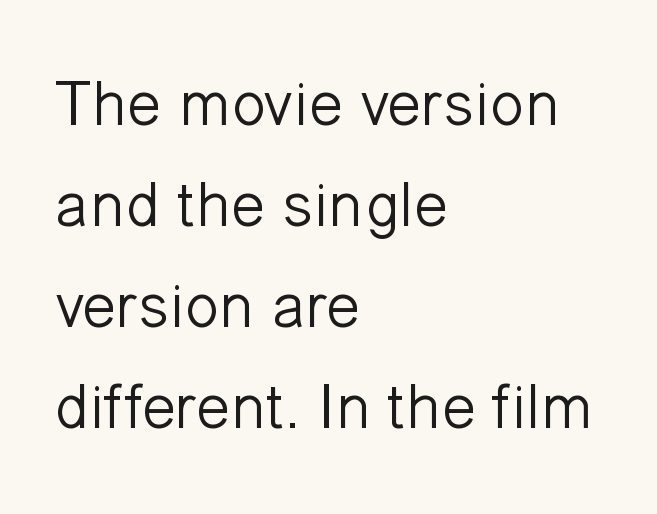
Q: Is the text bold? A: No.
Q: Is the text italic (slanted)? A: No, it is upright.
Q: Is the typeface a serif or a sans-serif typeface? A: Sans-serif.
Q: Is the text underlined? A: No.
Q: How is the paragraph aligned? A: Left-aligned.
Q: Is the spacing between letters normal or unusually wide? A: Normal.
Q: Is the spacing between lines tight, normal or loose? A: Normal.
Q: Width (condensed, normal, or wide)? A: Normal.
Q: Stroke contrast? A: Low.
Q: x-height? A: Medium.
Q: Monospaced? A: No.
